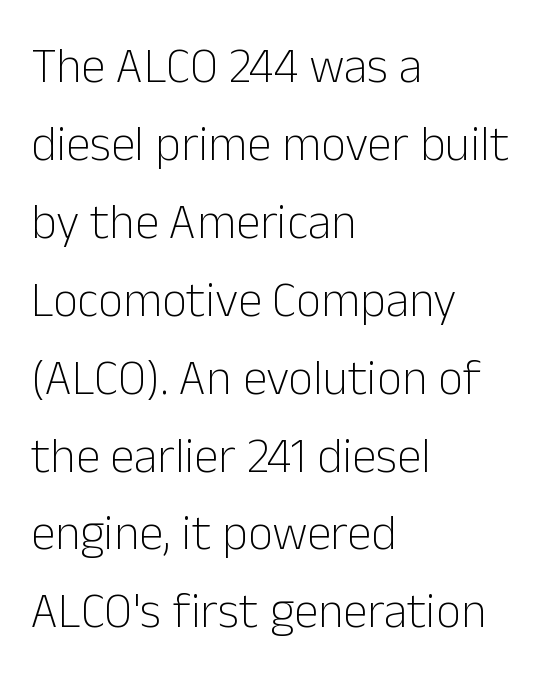
The image shows 49 px light sans-serif type, upright; set left-aligned, normal line spacing (1.59x), normal letter spacing, not underlined; low stroke contrast and a medium x-height.
